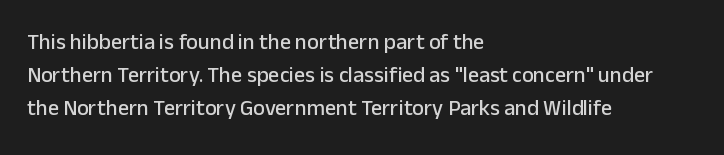
These lines keep a tight, regular rhythm from letter to letter. Vertical spacing — default. No word sits above an underline. The setting favours the left margin, as ordinary paragraphs usually do. The font's upright variant was chosen for this text.
